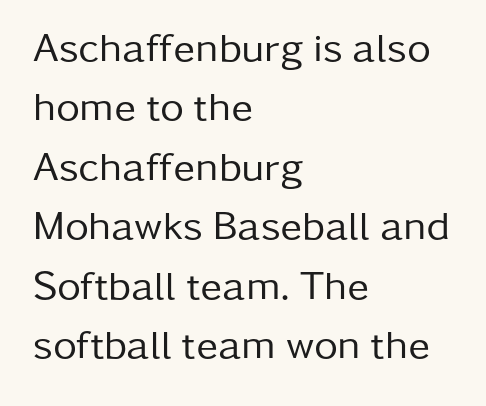
{"serif": "no", "italic": "no", "bold": "no", "weight": "regular", "width": "normal", "stroke_contrast": "low", "x_height": "medium", "monospaced": "no", "underline": "no", "align": "left", "line_spacing": "normal", "line_spacing_ratio": 1.45, "letter_spacing": "normal", "letter_spacing_em": 0.0, "glyph_px": 41}
